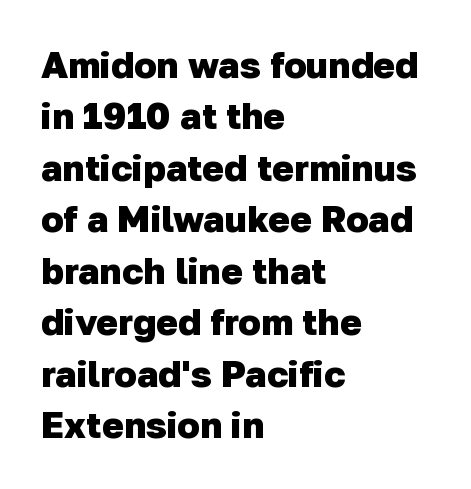
Q: Is the text bold? A: Yes.
Q: Is the typeface a serif or a sans-serif typeface? A: Sans-serif.
Q: Is the text underlined? A: No.
Q: How is the paragraph aligned? A: Left-aligned.
Q: Is the spacing between letters normal or unusually wide? A: Normal.
Q: Is the spacing between lines tight, normal or loose? A: Normal.
Q: Width (condensed, normal, or wide)? A: Normal.
Q: Stroke contrast? A: Low.
Q: x-height? A: Medium.
Q: Monospaced? A: No.
